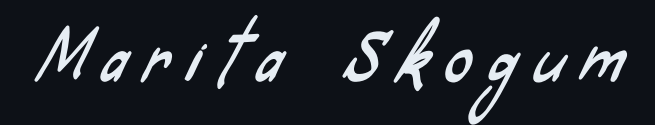
The image shows 66 px condensed sans-serif type; set unusually wide letter spacing (+0.26 em), not underlined; low stroke contrast and a small x-height.
